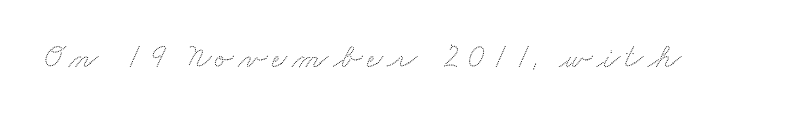
Q: Is the text underlined? A: No.
Q: Width (condensed, normal, or wide)? A: Wide.
Q: Stroke contrast? A: Low.
Q: x-height? A: Small.
Q: Monospaced? A: No.
